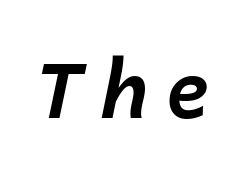
Q: Is the text bold? A: Yes.
Q: Is the text italic (slanted)? A: Yes, it leans right by about 12 degrees.
Q: Is the text underlined? A: No.
Q: Is the spacing between letters normal or unusually wide? A: Unusually wide.
Q: Width (condensed, normal, or wide)? A: Normal.
Q: Stroke contrast? A: Low.
Q: x-height? A: Medium.
Q: Monospaced? A: No.
